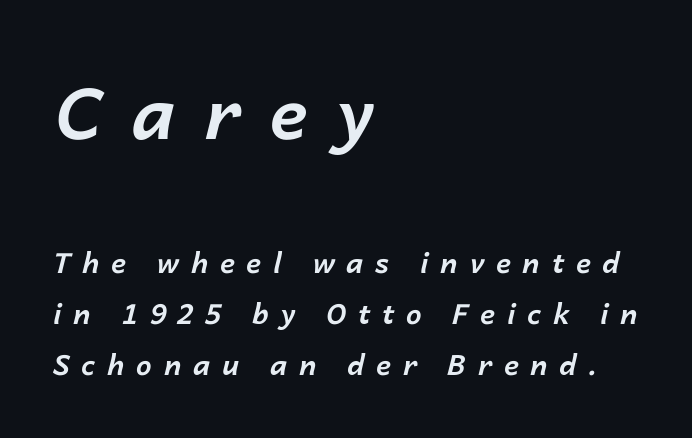
{"italic": "yes", "lean": "right", "slant_degrees": 14, "bold": "yes", "weight": "bold", "width": "normal", "stroke_contrast": "low", "x_height": "medium", "monospaced": "no", "underline": "no", "align": "left", "line_spacing_ratio": 1.82, "letter_spacing": "wide", "letter_spacing_em": 0.42, "larger_block": "first", "size_ratio": 2.54, "glyph_px": 71}
